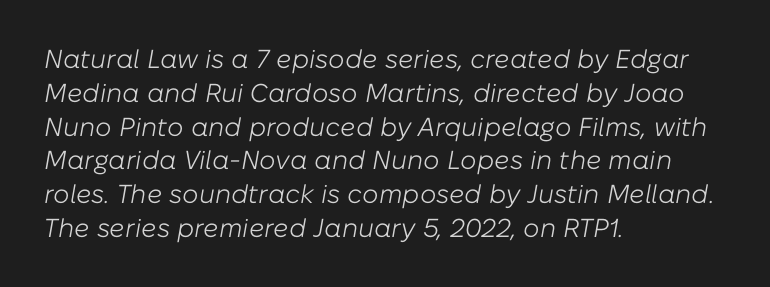
Tracking here is standard; glyphs follow each other at the usual distance. Summary of vertical rhythm: regular, with standard interline spacing. The words here are not underlined. There's an unmistakable incline to the writing here. Stroke thickness stays within the range of a standard reading face or lighter.
